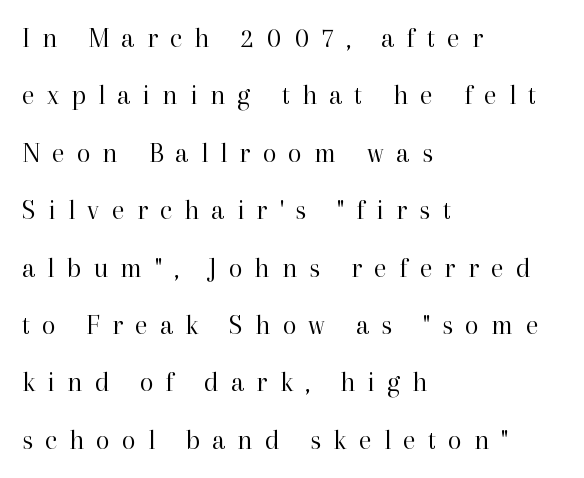
Q: Is the text bold? A: No.
Q: Is the text italic (slanted)? A: No, it is upright.
Q: Is the typeface a serif or a sans-serif typeface? A: Serif.
Q: Is the text underlined? A: No.
Q: How is the paragraph aligned? A: Left-aligned.
Q: Is the spacing between letters normal or unusually wide? A: Unusually wide.
Q: Is the spacing between lines tight, normal or loose? A: Loose.
Q: Width (condensed, normal, or wide)? A: Normal.
Q: Stroke contrast? A: High.
Q: x-height? A: Medium.
Q: Monospaced? A: No.
